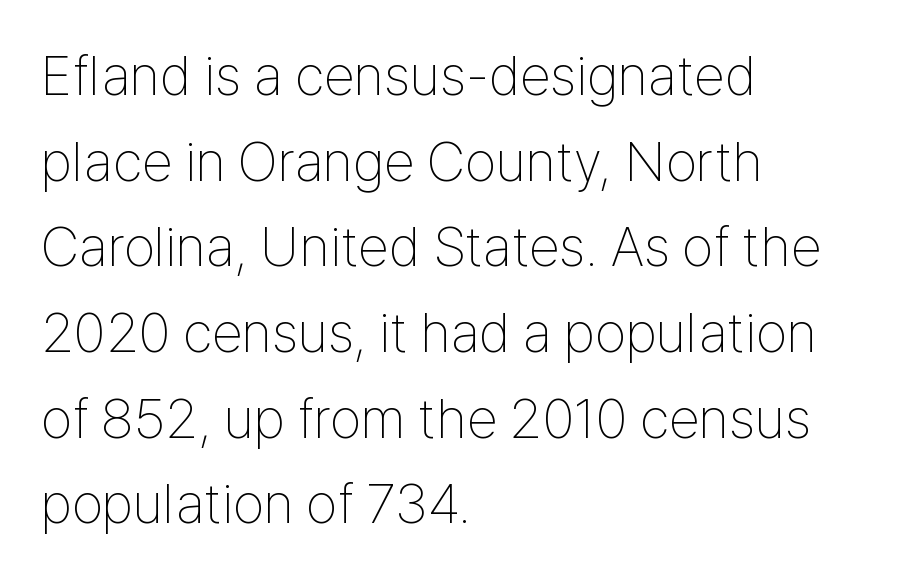
{"serif": "no", "italic": "no", "bold": "no", "weight": "thin", "width": "condensed", "stroke_contrast": "low", "x_height": "medium", "monospaced": "no", "underline": "no", "align": "left", "line_spacing": "normal", "line_spacing_ratio": 1.53, "letter_spacing": "normal", "letter_spacing_em": 0.0, "glyph_px": 56}
